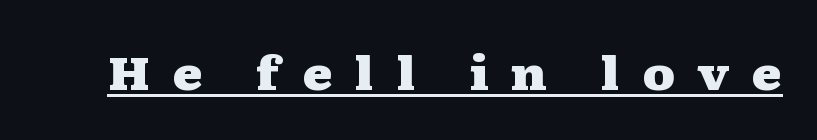
Does the lettering tilt? It doesn't — this is upright. Honestly, the underline is the first thing you notice here. A typesetter would call this proportional, since set widths differ per character. Look at the tracking — it's clearly loosened, letters drifting apart. Check where the strokes stop: tiny serifs finish them off.
